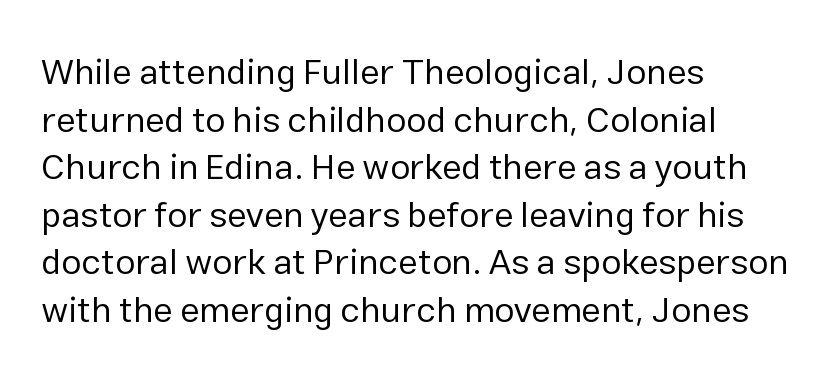
{"serif": "no", "italic": "no", "bold": "no", "weight": "regular", "width": "normal", "stroke_contrast": "low", "x_height": "medium", "monospaced": "no", "underline": "no", "align": "left", "line_spacing": "normal", "line_spacing_ratio": 1.32, "letter_spacing": "normal", "letter_spacing_em": 0.0, "glyph_px": 36}
